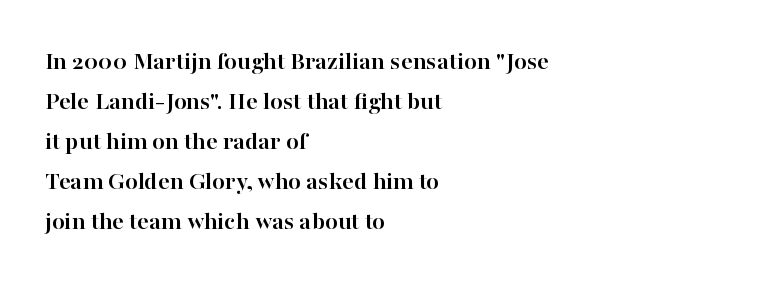
Q: Is the text bold? A: Yes.
Q: Is the text italic (slanted)? A: No, it is upright.
Q: Is the text underlined? A: No.
Q: How is the paragraph aligned? A: Left-aligned.
Q: Is the spacing between letters normal or unusually wide? A: Normal.
Q: Is the spacing between lines tight, normal or loose? A: Normal.
